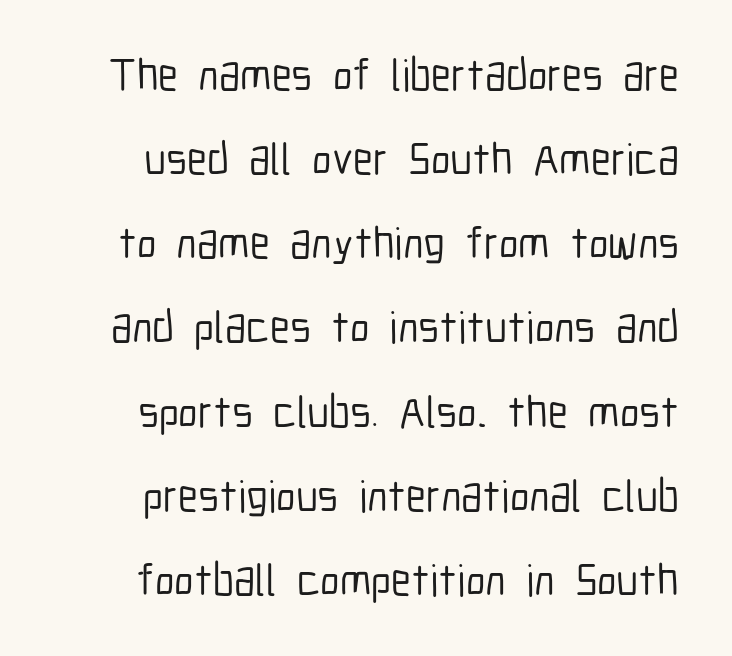
The image shows 45 px condensed sans-serif type, upright; set line spacing 1.87x, normal letter spacing, not underlined; low stroke contrast and a medium x-height.
